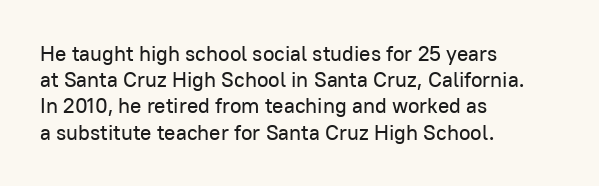
Q: Is the text italic (slanted)? A: No, it is upright.
Q: Is the text underlined? A: No.
Q: How is the paragraph aligned? A: Left-aligned.
Q: Is the spacing between letters normal or unusually wide? A: Normal.
Q: Is the spacing between lines tight, normal or loose? A: Normal.
